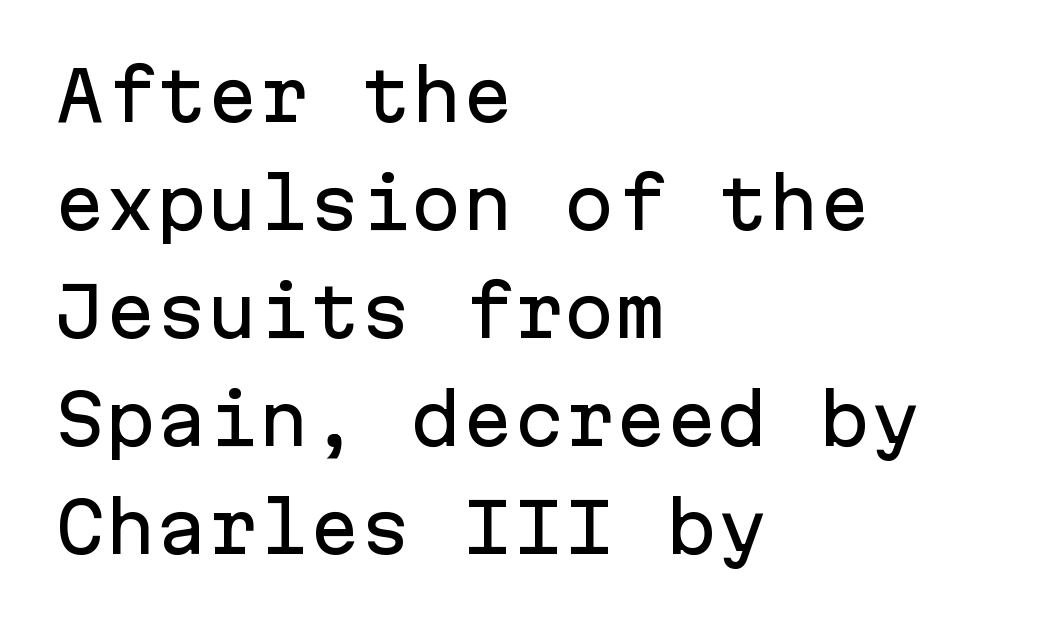
The string is rendered with underlining switched off. The rendering uses typewriter-style spacing with identical character cells. A typesetter would mark this as roman, not italic. The passage shown is typeset with a sans-serif family. Leading: standard.
